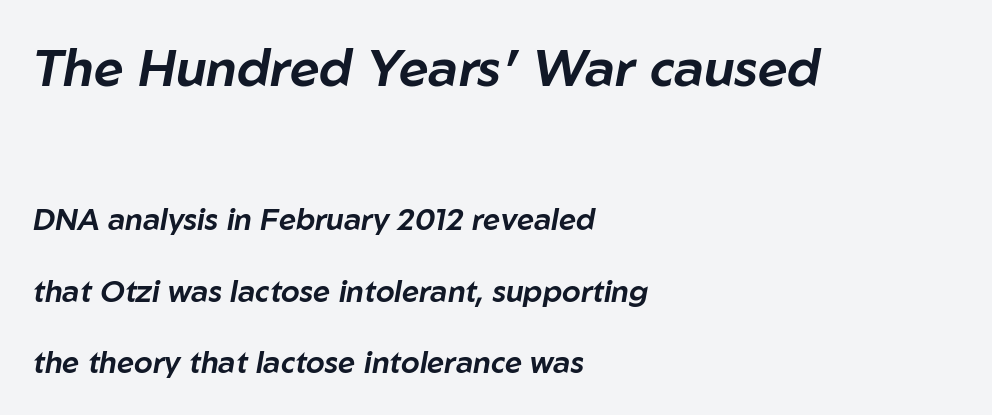
Line beginnings align vertically; line endings do not. Top chunk: large. Bottom chunk: small. Each word holds together tightly as a unit, with standard inter-letter gaps. Here the designer chose a conventional face with non-uniform glyph widths. The vertical gap from one line to the next is large.
